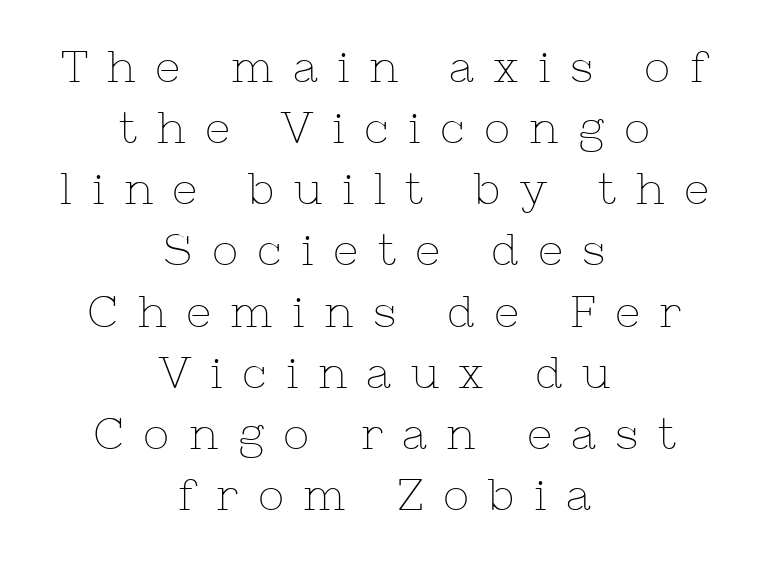
The image shows 44 px thin serif type, upright; set centered, normal line spacing (1.39x), unusually wide letter spacing (+0.44 em), not underlined; low stroke contrast and a medium x-height.
